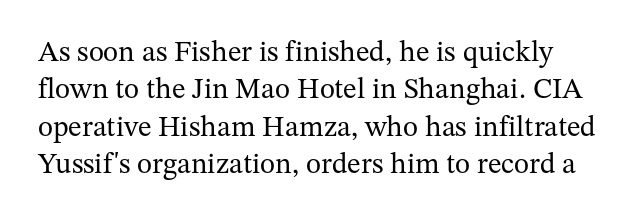
The rendering shows small feet on the letterforms — a serif design. Anything drawn beneath the words? Only blank space. One glance says typical: line gaps are just what's usual. No extra ink here — the face is not bold. Looks like regular typesetting: each glyph gets only the width it needs.
